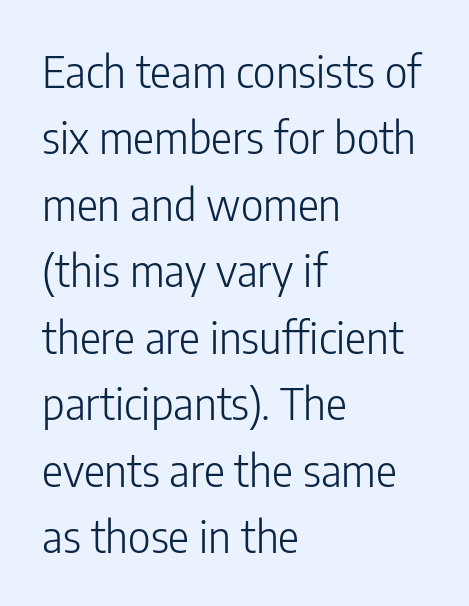
Q: Is the text bold? A: No.
Q: Is the text italic (slanted)? A: No, it is upright.
Q: Is the typeface a serif or a sans-serif typeface? A: Sans-serif.
Q: Is the text underlined? A: No.
Q: How is the paragraph aligned? A: Left-aligned.
Q: Is the spacing between letters normal or unusually wide? A: Normal.
Q: Is the spacing between lines tight, normal or loose? A: Normal.
Q: Width (condensed, normal, or wide)? A: Condensed.
Q: Stroke contrast? A: Low.
Q: x-height? A: Medium.
Q: Monospaced? A: No.
